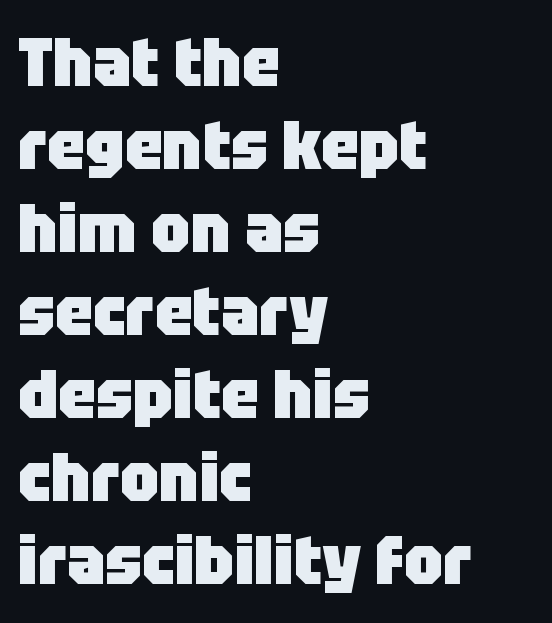
The image shows 68 px heavy sans-serif type, upright; set left-aligned, line spacing 1.22x, normal letter spacing, not underlined; low stroke contrast and a large x-height.
